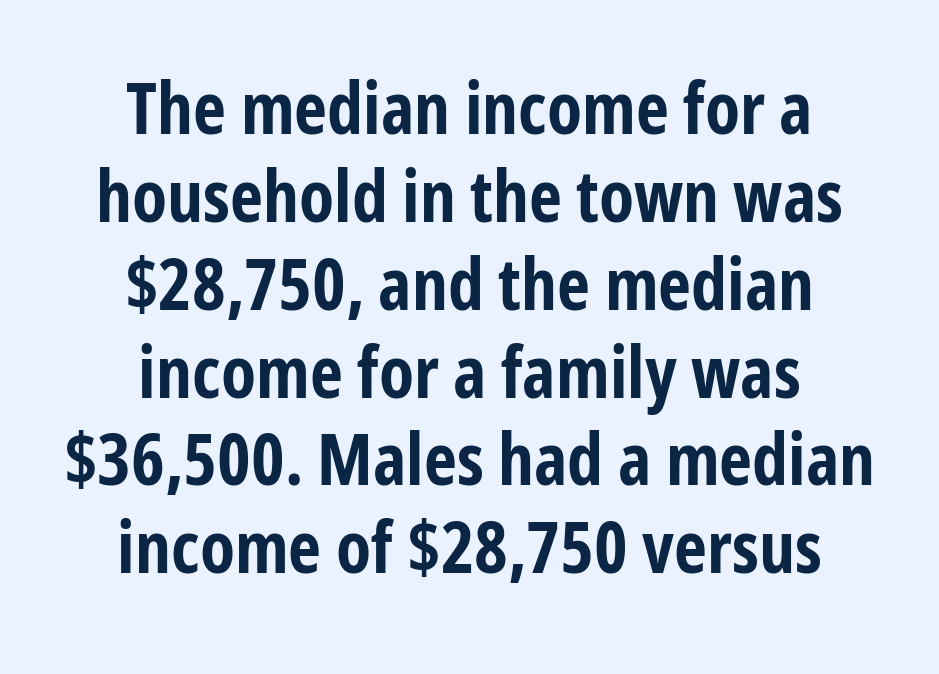
Each word holds together tightly as a unit, with standard inter-letter gaps. Has an underline been added? It has not. A centered setting, common on invitations and titles, is used for this passage. Notice how thick the strokes are: this is what a full bold looks like. I'd call this a sans setting — the letters go barefoot.
